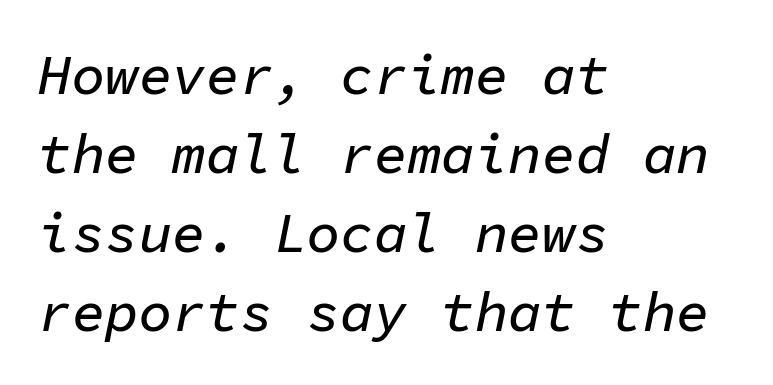
The image shows 56 px text type, italic (leaning right), monospaced; set left-aligned, normal line spacing (1.41x), normal letter spacing, not underlined; low stroke contrast and a medium x-height.
